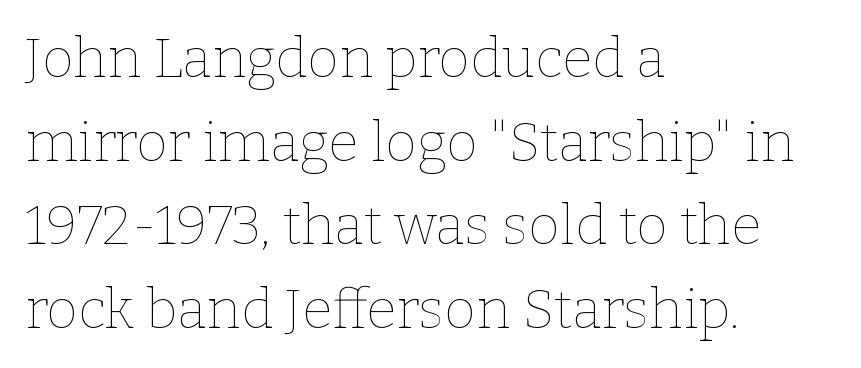
Q: Is the text bold? A: No.
Q: Is the text italic (slanted)? A: No, it is upright.
Q: Is the text underlined? A: No.
Q: How is the paragraph aligned? A: Left-aligned.
Q: Is the spacing between letters normal or unusually wide? A: Normal.
Q: Is the spacing between lines tight, normal or loose? A: Normal.
Q: Width (condensed, normal, or wide)? A: Normal.
Q: Stroke contrast? A: Low.
Q: x-height? A: Medium.
Q: Monospaced? A: No.
